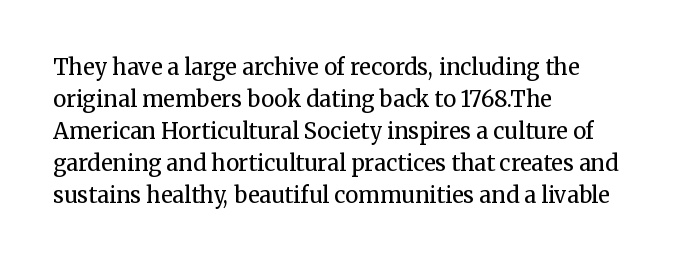
This sample uses an upright cut, with every glyph sitting square on the baseline. Check the space under the baseline: it is left empty. These lines are set flush left with a ragged right edge. Weight: not bold — regular or lighter.
